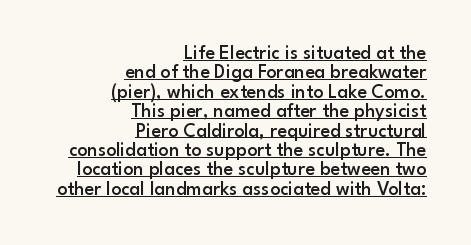
The image shows 20 px text type, upright; set right-aligned, tight line spacing (0.97x), normal letter spacing, underlined.
